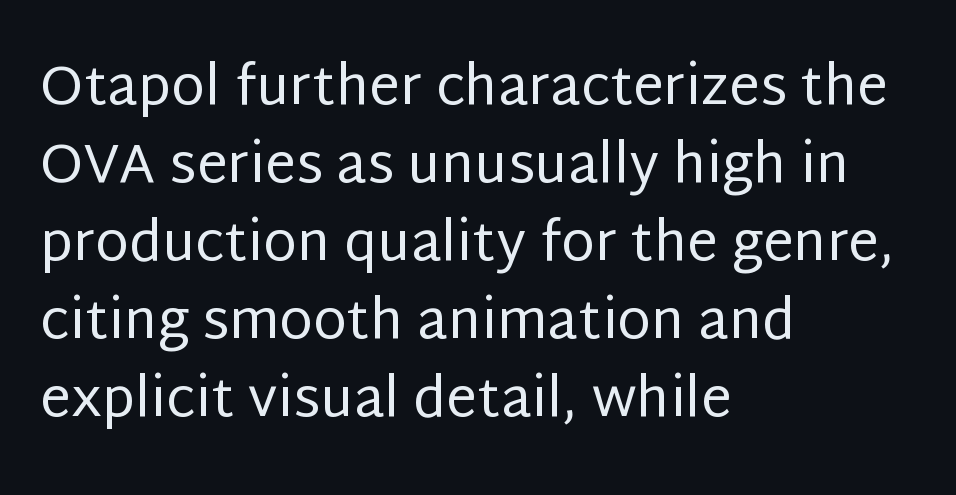
{"serif": "no", "italic": "no", "bold": "no", "weight": "regular", "width": "normal", "stroke_contrast": "low", "x_height": "large", "monospaced": "no", "underline": "no", "align": "left", "line_spacing": "normal", "line_spacing_ratio": 1.42, "letter_spacing": "normal", "letter_spacing_em": 0.0, "glyph_px": 55}
